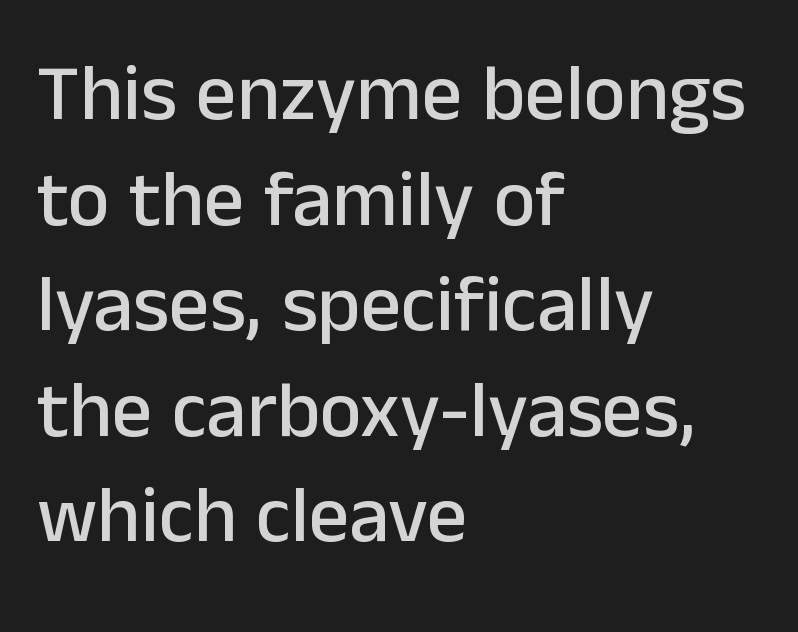
Q: Is the text italic (slanted)? A: No, it is upright.
Q: Is the typeface a serif or a sans-serif typeface? A: Sans-serif.
Q: Is the text underlined? A: No.
Q: How is the paragraph aligned? A: Left-aligned.
Q: Is the spacing between letters normal or unusually wide? A: Normal.
Q: Is the spacing between lines tight, normal or loose? A: Normal.
Q: Width (condensed, normal, or wide)? A: Normal.
Q: Stroke contrast? A: Low.
Q: x-height? A: Medium.
Q: Monospaced? A: No.
